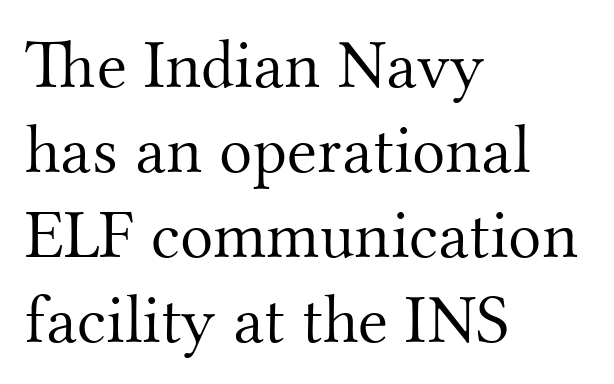
The image shows 69 px light serif type, upright; set left-aligned, line spacing 1.23x, normal letter spacing, not underlined; medium stroke contrast and a small x-height.
